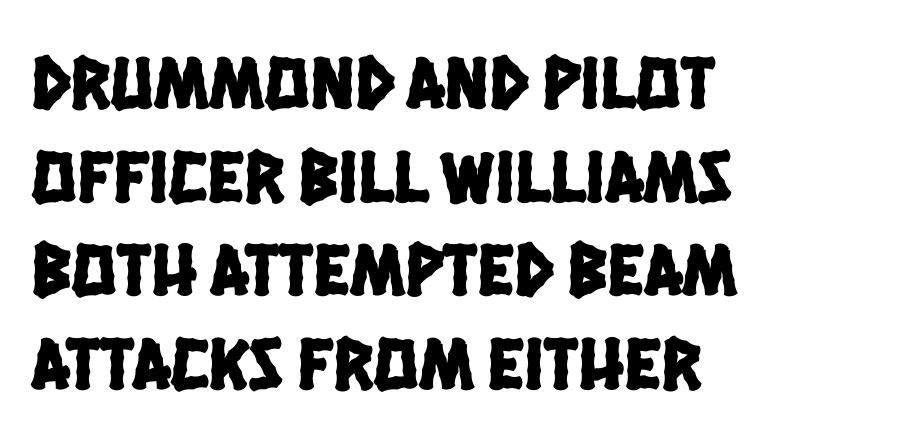
Q: Is the typeface a serif or a sans-serif typeface? A: Sans-serif.
Q: Is the text underlined? A: No.
Q: How is the paragraph aligned? A: Left-aligned.
Q: Is the spacing between letters normal or unusually wide? A: Normal.
Q: Is the spacing between lines tight, normal or loose? A: Normal.
Q: Width (condensed, normal, or wide)? A: Condensed.
Q: Stroke contrast? A: Low.
Q: x-height? A: Large.
Q: Monospaced? A: No.
